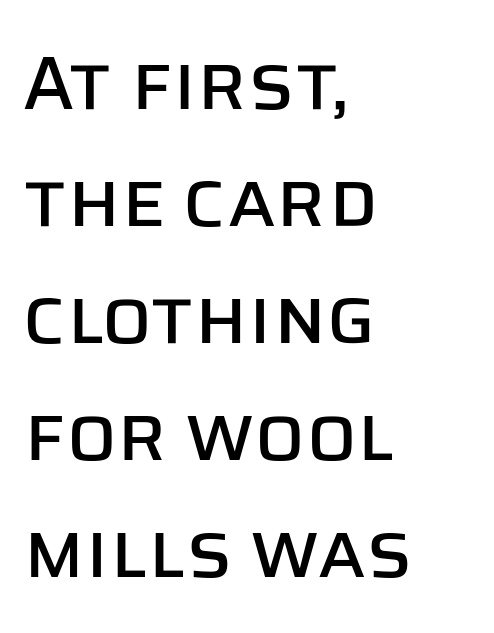
Q: Is the text italic (slanted)? A: No, it is upright.
Q: Is the typeface a serif or a sans-serif typeface? A: Sans-serif.
Q: Is the text underlined? A: No.
Q: How is the paragraph aligned? A: Left-aligned.
Q: Is the spacing between letters normal or unusually wide? A: Normal.
Q: Is the spacing between lines tight, normal or loose? A: Normal.
Q: Width (condensed, normal, or wide)? A: Normal.
Q: Stroke contrast? A: Low.
Q: x-height? A: Large.
Q: Monospaced? A: No.
